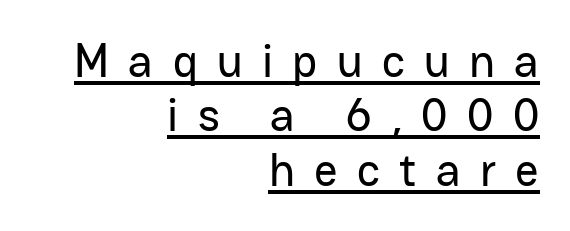
The image shows 46 px sans-serif type, upright; set right-aligned, line spacing 1.18x, unusually wide letter spacing (+0.42 em), underlined; low stroke contrast and a medium x-height.
